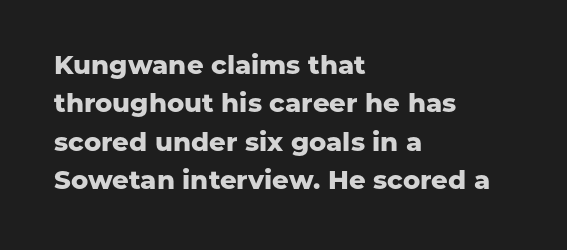
The image shows 26 px bold type, upright; set left-aligned, normal line spacing (1.48x), normal letter spacing, not underlined.
